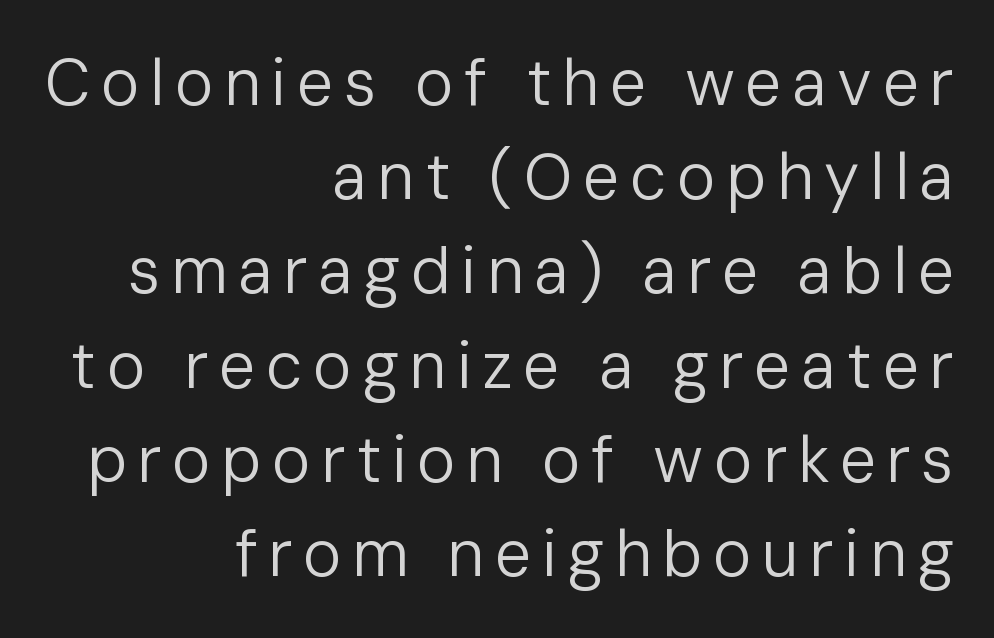
The image shows 65 px regular-weight sans-serif type, upright; set right-aligned, normal line spacing (1.45x), not underlined; low stroke contrast and a medium x-height.
